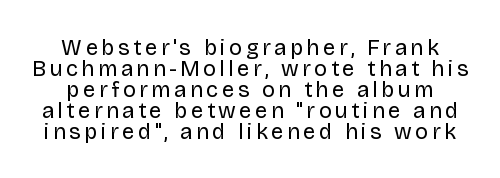
Q: Is the text bold? A: No.
Q: Is the text italic (slanted)? A: No, it is upright.
Q: Is the text underlined? A: No.
Q: Is the spacing between lines tight, normal or loose? A: Tight.
